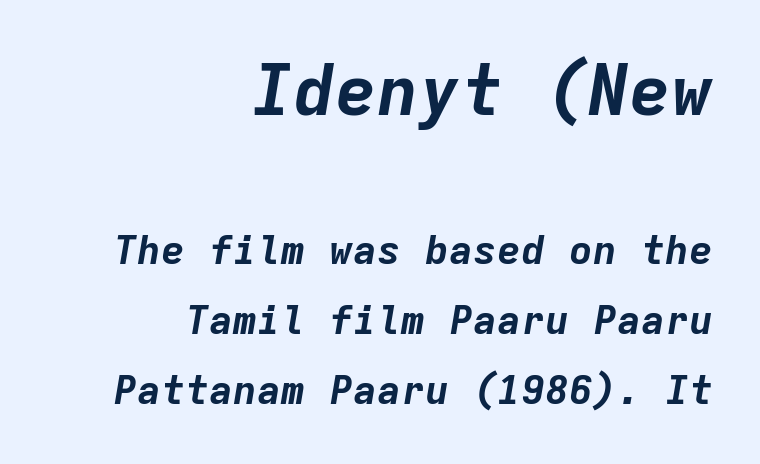
The image shows 70 px bold type, italic (leaning right), monospaced; set right-aligned, line spacing 1.75x, normal letter spacing, not underlined; the first (top) block is 1.75x larger; low stroke contrast and a medium x-height.
